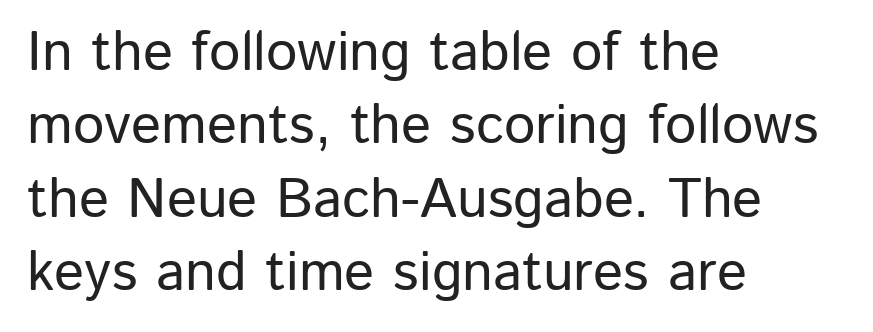
Left-aligned paragraph, ragged on the right. Quick note: interline space is typical. How are the letters spaced? Ordinarily, with no added tracking. Here the designer chose a conventional face with non-uniform glyph widths. Are there feet on the stems? There aren't — it's a sans.
